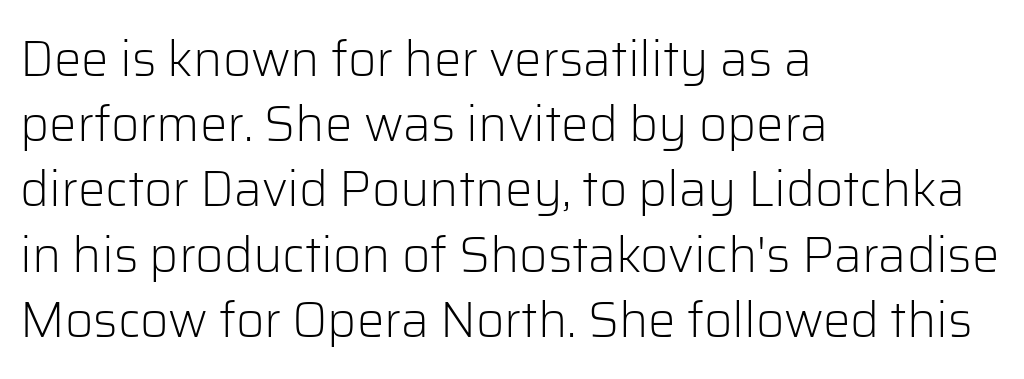
Q: Is the text bold? A: No.
Q: Is the text italic (slanted)? A: No, it is upright.
Q: Is the typeface a serif or a sans-serif typeface? A: Sans-serif.
Q: Is the text underlined? A: No.
Q: How is the paragraph aligned? A: Left-aligned.
Q: Is the spacing between letters normal or unusually wide? A: Normal.
Q: Is the spacing between lines tight, normal or loose? A: Normal.
Q: Width (condensed, normal, or wide)? A: Normal.
Q: Stroke contrast? A: Low.
Q: x-height? A: Medium.
Q: Monospaced? A: No.
